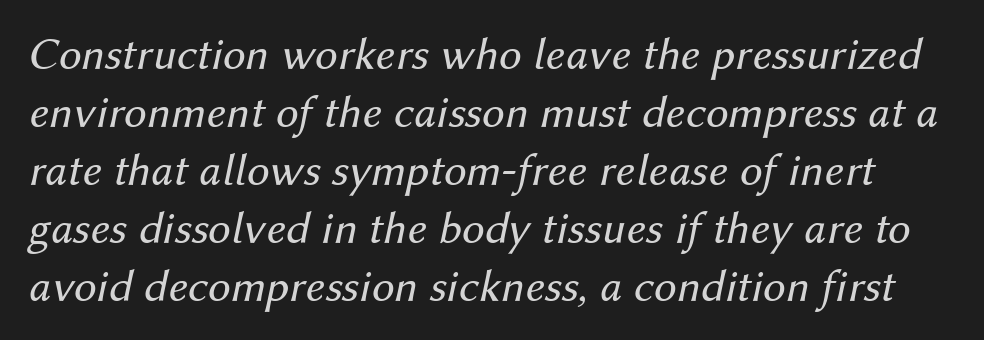
Q: Is the text bold? A: No.
Q: Is the text italic (slanted)? A: Yes, it leans right by about 12 degrees.
Q: Is the text underlined? A: No.
Q: Is the spacing between letters normal or unusually wide? A: Normal.
Q: Is the spacing between lines tight, normal or loose? A: Normal.
Q: Width (condensed, normal, or wide)? A: Normal.
Q: Stroke contrast? A: Medium.
Q: x-height? A: Medium.
Q: Monospaced? A: No.
